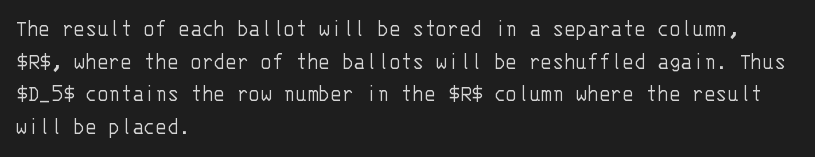
The image shows 24 px text type, upright; set left-aligned, normal line spacing (1.36x), normal letter spacing, not underlined.
